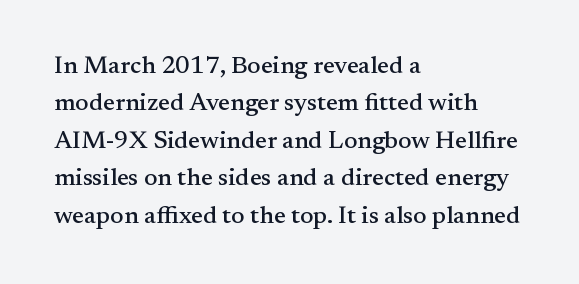
{"italic": "no", "underline": "no", "align": "left", "line_spacing": "normal", "line_spacing_ratio": 1.5, "letter_spacing": "normal", "letter_spacing_em": 0.0, "glyph_px": 25}
